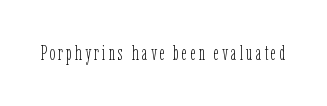
The image shows 21 px text type, upright; set not underlined.
